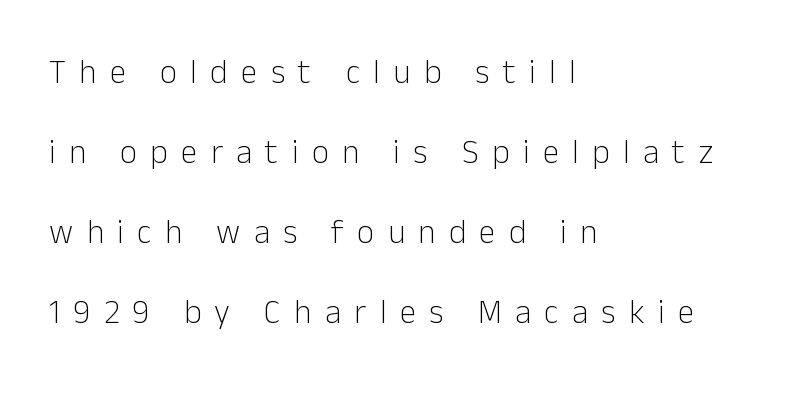
Q: Is the text bold? A: No.
Q: Is the text italic (slanted)? A: No, it is upright.
Q: Is the typeface a serif or a sans-serif typeface? A: Sans-serif.
Q: Is the text underlined? A: No.
Q: How is the paragraph aligned? A: Left-aligned.
Q: Is the spacing between letters normal or unusually wide? A: Unusually wide.
Q: Is the spacing between lines tight, normal or loose? A: Loose.
Q: Width (condensed, normal, or wide)? A: Normal.
Q: Stroke contrast? A: Low.
Q: x-height? A: Medium.
Q: Monospaced? A: No.
